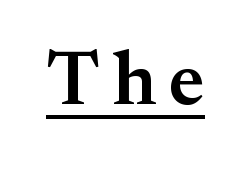
{"serif": "yes", "italic": "no", "bold": "semi", "weight": "semibold", "width": "normal", "stroke_contrast": "medium", "x_height": "small", "monospaced": "no", "underline": "yes", "glyph_px": 78}
